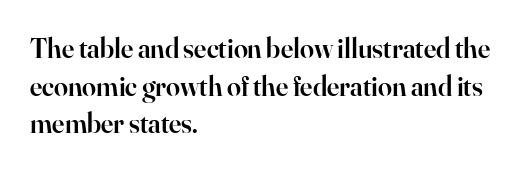
The image shows 28 px semibold serif type, upright; set left-aligned, normal line spacing (1.34x), normal letter spacing, not underlined; high stroke contrast and a small x-height.
